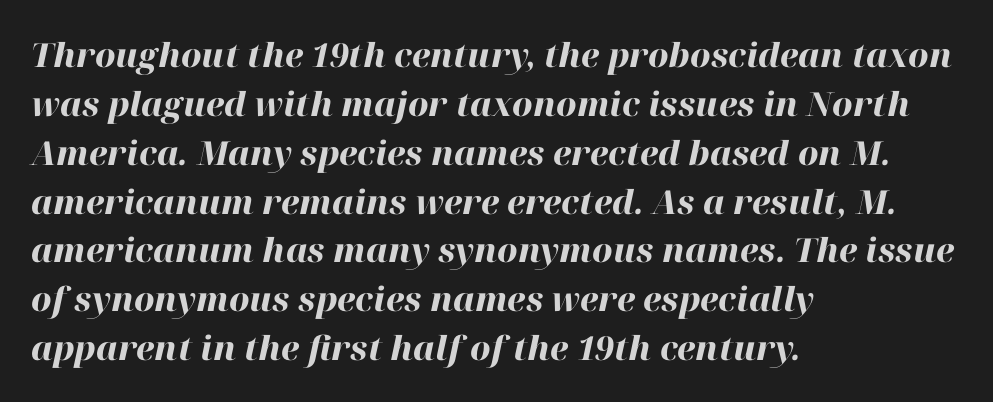
Q: Is the text bold? A: Yes.
Q: Is the text italic (slanted)? A: Yes, it leans right by about 12 degrees.
Q: Is the text underlined? A: No.
Q: How is the paragraph aligned? A: Left-aligned.
Q: Is the spacing between letters normal or unusually wide? A: Normal.
Q: Is the spacing between lines tight, normal or loose? A: Normal.
Q: Width (condensed, normal, or wide)? A: Normal.
Q: Stroke contrast? A: High.
Q: x-height? A: Medium.
Q: Monospaced? A: No.
